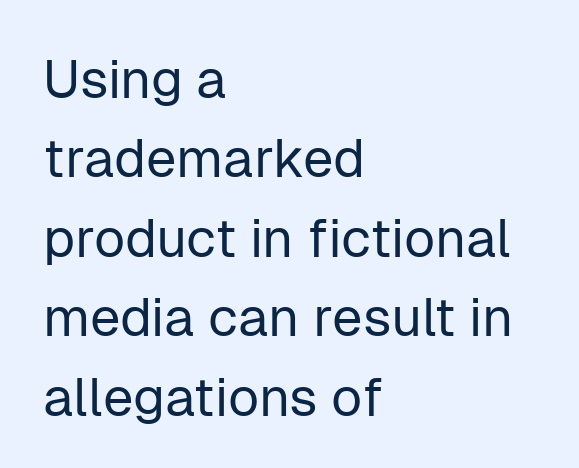
Q: Is the text bold? A: No.
Q: Is the text italic (slanted)? A: No, it is upright.
Q: Is the typeface a serif or a sans-serif typeface? A: Sans-serif.
Q: Is the text underlined? A: No.
Q: How is the paragraph aligned? A: Left-aligned.
Q: Is the spacing between letters normal or unusually wide? A: Normal.
Q: Is the spacing between lines tight, normal or loose? A: Normal.
Q: Width (condensed, normal, or wide)? A: Normal.
Q: Stroke contrast? A: Low.
Q: x-height? A: Medium.
Q: Monospaced? A: No.
